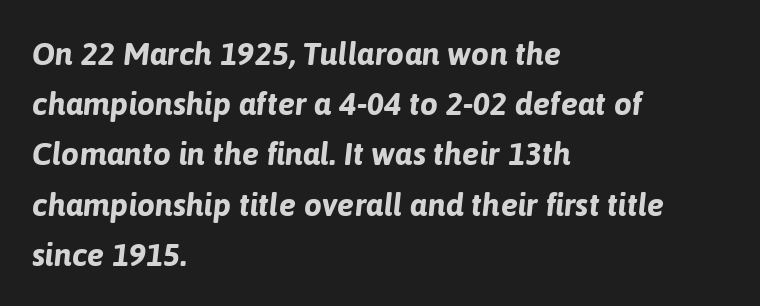
The image shows 32 px bold type, italic (leaning right); set left-aligned, normal line spacing (1.57x), normal letter spacing, not underlined; low stroke contrast and a medium x-height.
